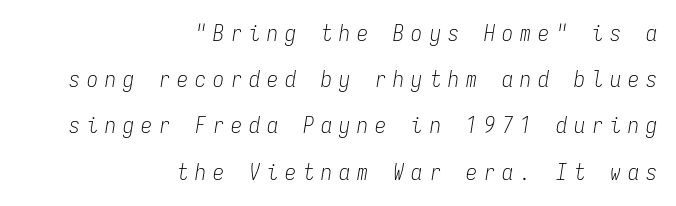
Q: Is the text bold? A: No.
Q: Is the text italic (slanted)? A: Yes, it leans right by about 9 degrees.
Q: Is the text underlined? A: No.
Q: How is the paragraph aligned? A: Right-aligned.
Q: Is the spacing between letters normal or unusually wide? A: Unusually wide.
Q: Is the spacing between lines tight, normal or loose? A: Loose.
